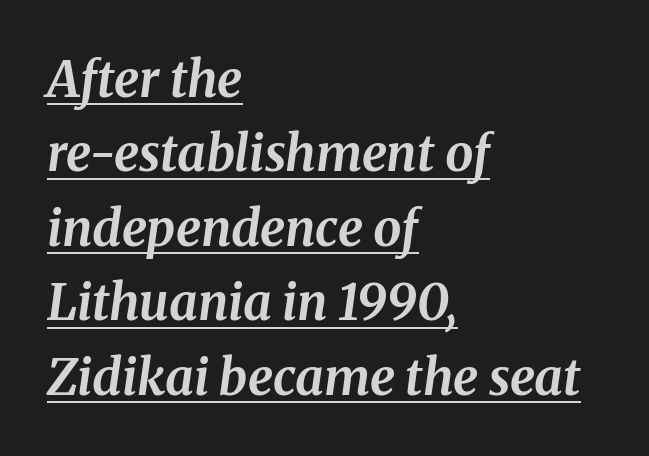
Q: Is the text bold? A: Yes.
Q: Is the text italic (slanted)? A: Yes, it leans right by about 8 degrees.
Q: Is the text underlined? A: Yes.
Q: How is the paragraph aligned? A: Left-aligned.
Q: Is the spacing between letters normal or unusually wide? A: Normal.
Q: Is the spacing between lines tight, normal or loose? A: Normal.
Q: Width (condensed, normal, or wide)? A: Normal.
Q: Stroke contrast? A: Medium.
Q: x-height? A: Medium.
Q: Monospaced? A: No.
